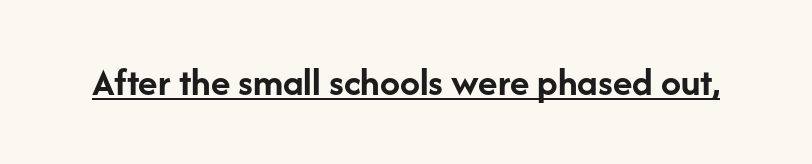
{"serif": "no", "italic": "no", "bold": "yes", "weight": "semibold", "width": "normal", "stroke_contrast": "low", "x_height": "medium", "monospaced": "no", "underline": "yes", "letter_spacing": "normal", "letter_spacing_em": 0.0, "glyph_px": 40}
